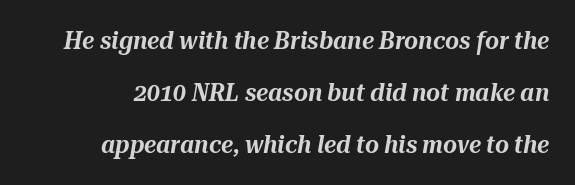
{"italic": "yes", "lean": "right", "slant_degrees": 10, "underline": "no", "line_spacing": "loose", "line_spacing_ratio": 2.16, "letter_spacing": "normal", "letter_spacing_em": 0.0, "glyph_px": 24}
